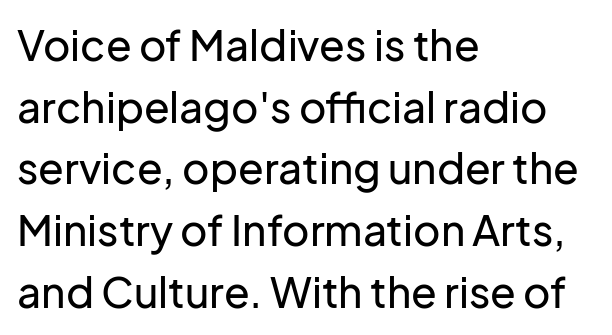
The image shows 42 px sans-serif type, upright; set left-aligned, normal line spacing (1.47x), normal letter spacing, not underlined; low stroke contrast and a medium x-height.
